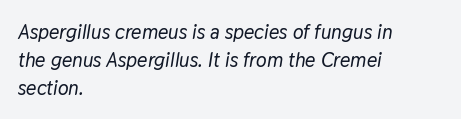
The image shows 20 px text type, italic (leaning right); set left-aligned, normal line spacing (1.39x), normal letter spacing, not underlined.
